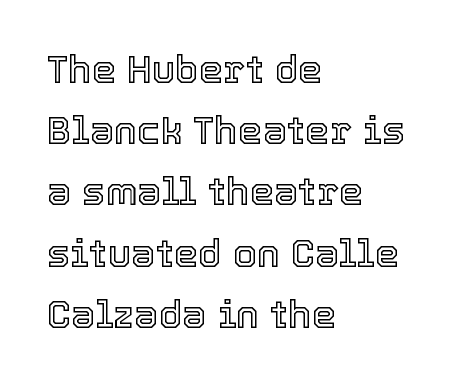
The image shows 39 px text type, upright; set left-aligned, normal line spacing (1.57x), normal letter spacing, not underlined; a medium x-height.
